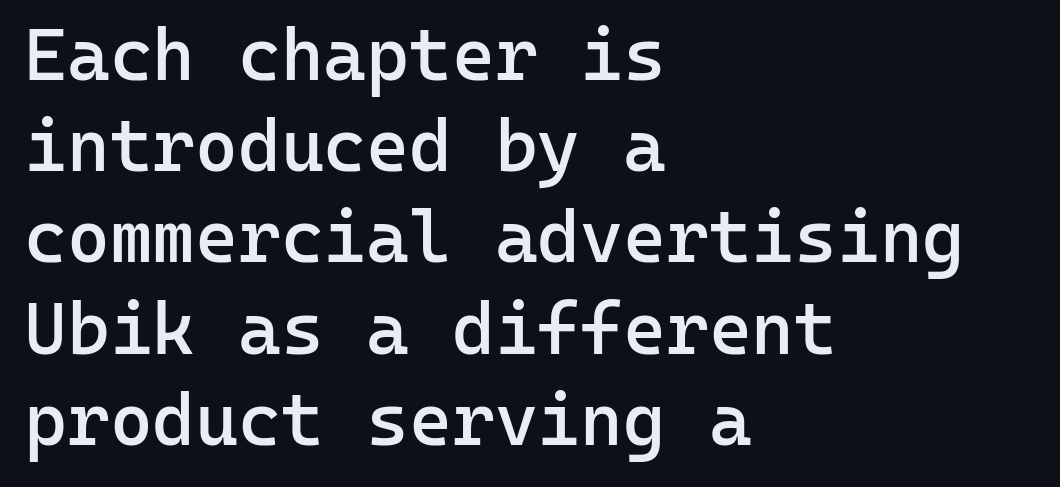
Q: Is the text bold? A: Semi-bold.
Q: Is the text italic (slanted)? A: No, it is upright.
Q: Is the typeface a serif or a sans-serif typeface? A: Sans-serif.
Q: Is the text underlined? A: No.
Q: How is the paragraph aligned? A: Left-aligned.
Q: Is the spacing between letters normal or unusually wide? A: Normal.
Q: Is the spacing between lines tight, normal or loose? A: Normal.
Q: Width (condensed, normal, or wide)? A: Normal.
Q: Stroke contrast? A: Low.
Q: x-height? A: Medium.
Q: Monospaced? A: Yes.
